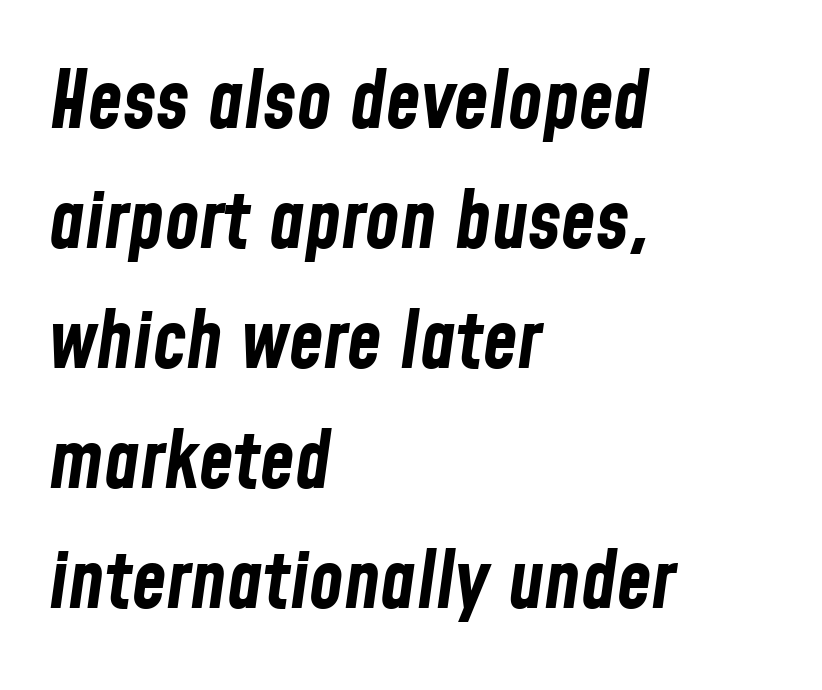
The image shows 79 px bold, condensed type, italic (leaning right); set left-aligned, normal line spacing (1.52x), normal letter spacing, not underlined; low stroke contrast and a medium x-height.
